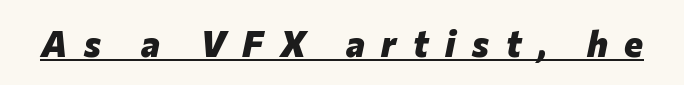
Character widths vary here, with narrow letters taking less room than wide ones. The glyphs look as if they've been sheared to an angle. The tracking reads as deliberately expanded to a designer's eye. Check the space under the baseline: a stroke is drawn there. Heavy-handed strokes throughout: this text is bold.
